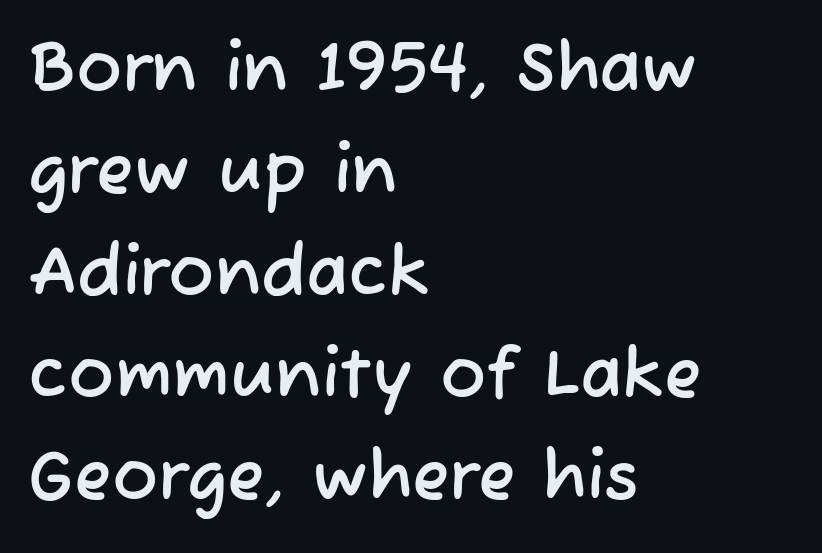
The image shows 69 px sans-serif type; set left-aligned, normal line spacing (1.48x), normal letter spacing, not underlined; low stroke contrast and a medium x-height.
